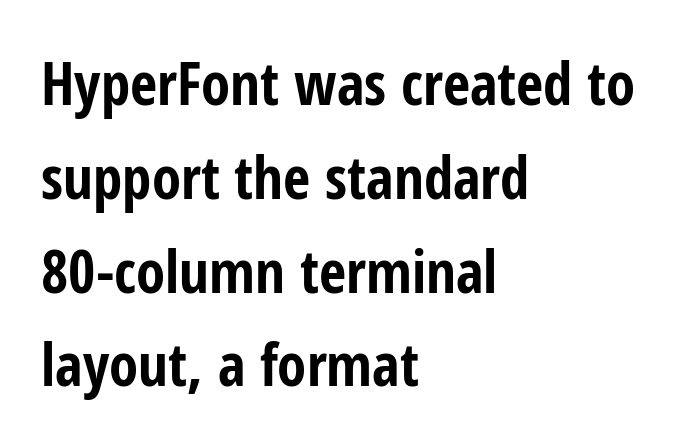
The image shows 59 px bold, condensed sans-serif type, upright; set left-aligned, normal line spacing (1.59x), normal letter spacing, not underlined; low stroke contrast and a medium x-height.
